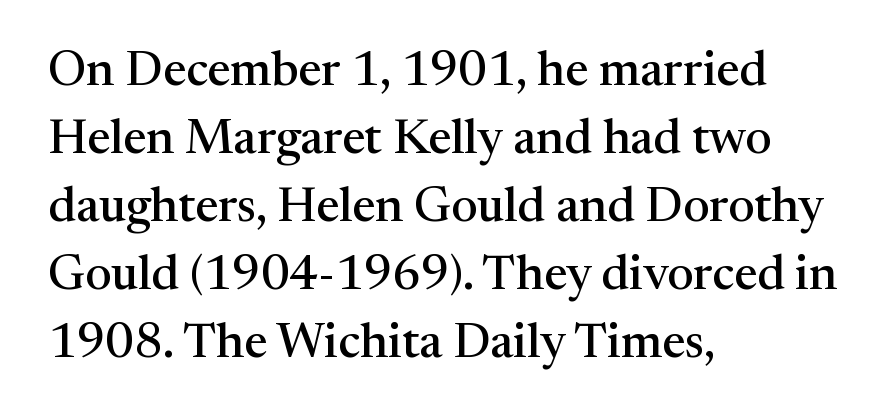
The image shows 49 px serif type, upright; set left-aligned, normal line spacing (1.39x), normal letter spacing, not underlined; medium stroke contrast and a medium x-height.
